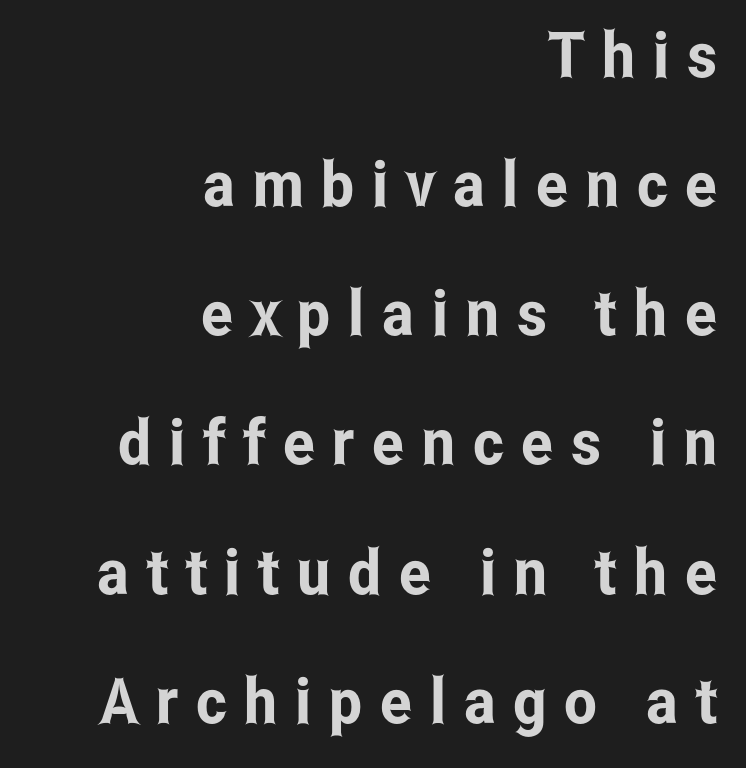
Does the type have serifs? No, each stem ends abruptly. Note the varied advance widths — an 'i' is clearly narrower than an 'm'. The zone under the glyphs is completely vacant. The passage shown has open, widely tracked lettering throughout. The paragraph has a hard right edge and a soft left edge.
